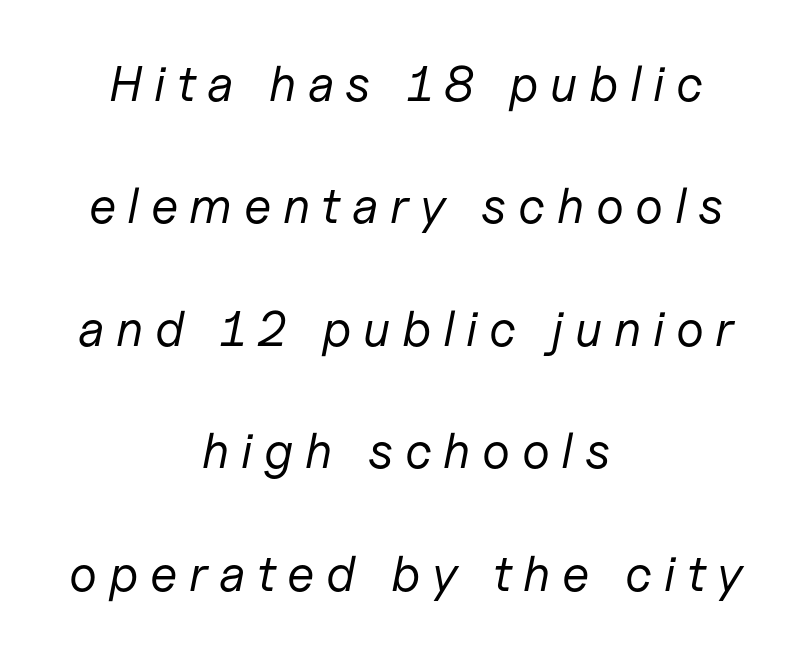
Nobody drew a line under any word here. Quick note: interline space is abundant. The text carries the slant typical of an italic or oblique font. Each letter keeps its own natural width here, so spacing adapts to shape.
